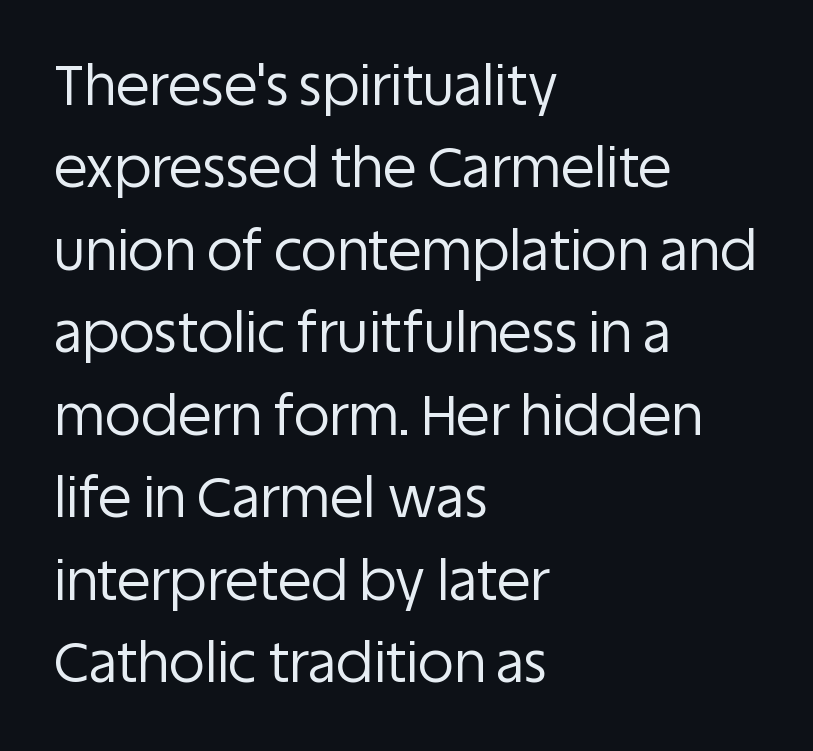
The foot of each line stays bare and open. The lines in this sample share a left origin and differ only in where they stop. What's the leading like? Ordinary, nothing unusual. Note the varied advance widths — an 'i' is clearly narrower than an 'm'. The glyphs in this specimen are sans serif.
